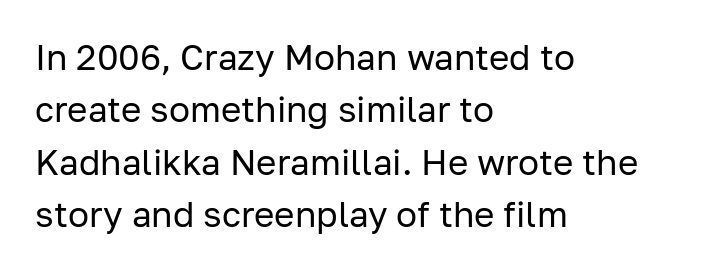
This rendering features lettering with no underline. A typesetter would call this proportional, since set widths differ per character. Line spacing here is normal. The type sits square on the baseline with zero lean.
